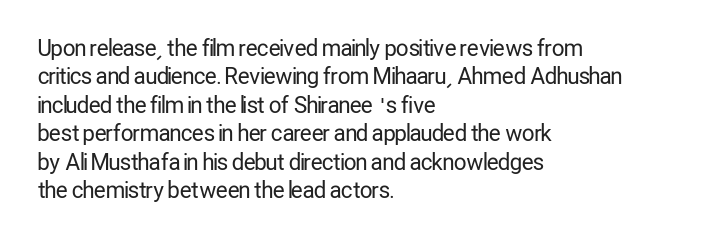
Q: Is the text bold? A: No.
Q: Is the text italic (slanted)? A: No, it is upright.
Q: Is the text underlined? A: No.
Q: How is the paragraph aligned? A: Left-aligned.
Q: Is the spacing between letters normal or unusually wide? A: Normal.
Q: Is the spacing between lines tight, normal or loose? A: Normal.
